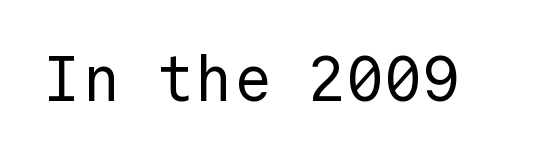
{"serif": "no", "italic": "no", "bold": "no", "weight": "regular", "width": "normal", "x_height": "medium", "monospaced": "yes", "underline": "no", "letter_spacing": "normal", "letter_spacing_em": 0.0, "glyph_px": 63}
